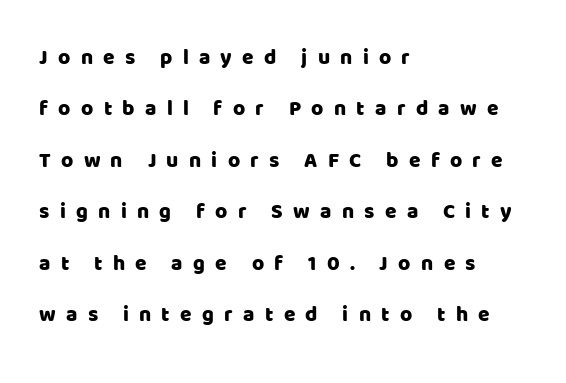
{"italic": "no", "underline": "no", "align": "left", "line_spacing": "loose", "line_spacing_ratio": 2.45, "letter_spacing": "wide", "letter_spacing_em": 0.49, "glyph_px": 21}
